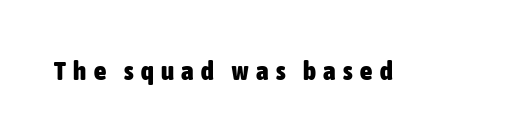
{"italic": "no", "bold": "yes", "underline": "no", "letter_spacing": "wide", "letter_spacing_em": 0.27, "glyph_px": 27}
